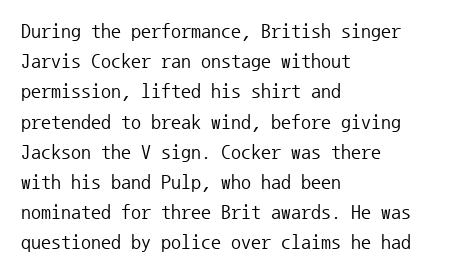
Q: Is the text bold? A: No.
Q: Is the text italic (slanted)? A: No, it is upright.
Q: Is the text underlined? A: No.
Q: How is the paragraph aligned? A: Left-aligned.
Q: Is the spacing between letters normal or unusually wide? A: Normal.
Q: Is the spacing between lines tight, normal or loose? A: Normal.
